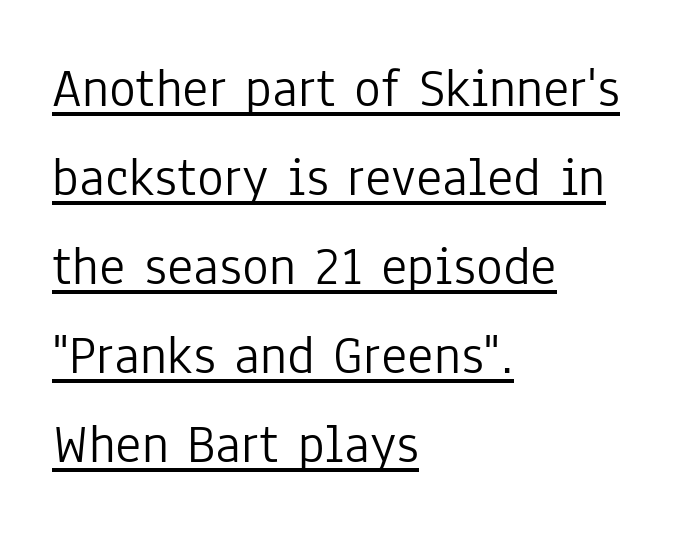
Q: Is the text bold? A: No.
Q: Is the text italic (slanted)? A: No, it is upright.
Q: Is the typeface a serif or a sans-serif typeface? A: Sans-serif.
Q: Is the text underlined? A: Yes.
Q: How is the paragraph aligned? A: Left-aligned.
Q: Is the spacing between letters normal or unusually wide? A: Normal.
Q: Is the spacing between lines tight, normal or loose? A: Normal.
Q: Width (condensed, normal, or wide)? A: Condensed.
Q: Stroke contrast? A: Low.
Q: x-height? A: Medium.
Q: Monospaced? A: No.
